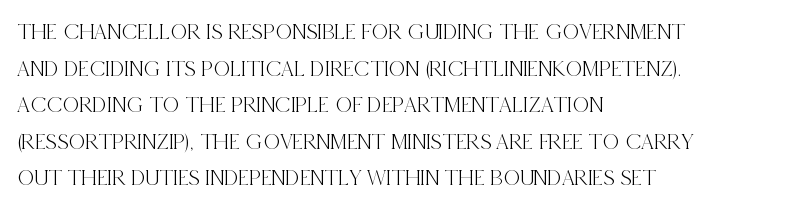
Rendered with straight, roman letterforms. Notice how the passage keeps a crisp vertical edge on the left only. A typesetter would call this leading conventional body-copy spacing. Is the letter spacing exaggerated? No — it looks like the ordinary default.
